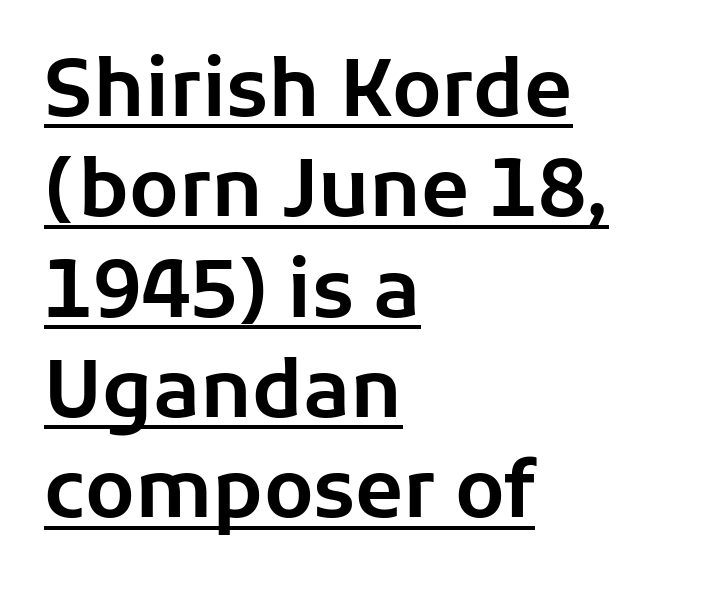
The image shows 79 px sans-serif type, upright; set left-aligned, normal line spacing (1.27x), normal letter spacing, underlined; low stroke contrast and a medium x-height.
